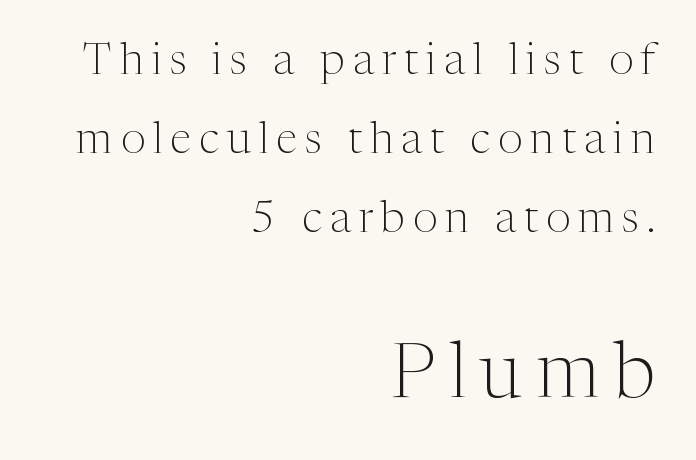
Is the lower block the larger one? Yes — the lower block carries the bigger type. Which margin do the lines hug? The right one — the left edge is uneven. Are there feet on the stems? There are — it's a serif. In terms of posture, this sample is upright.
